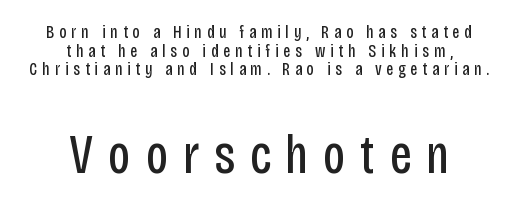
Compared with typical paragraphs, the rows here are closer together. Type style note: lacks serifs. The typography opts for an upright posture over an oblique one. The face used here appears at its bigger size in the lower chunk.
